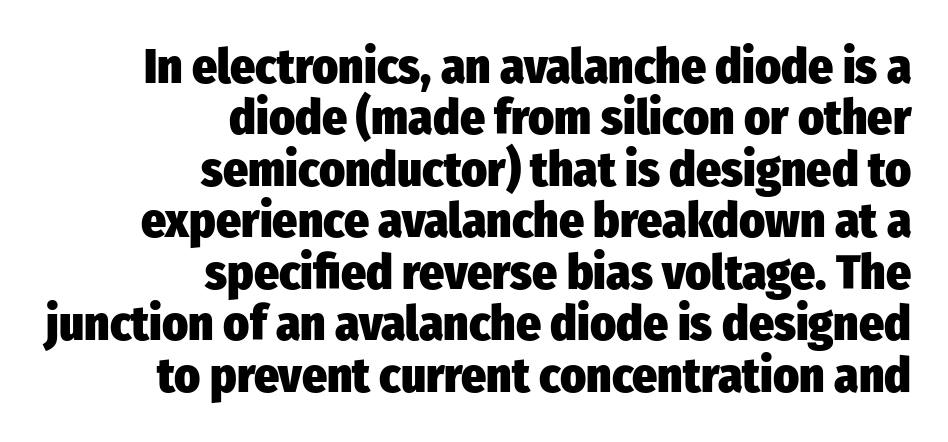
The image shows 49 px heavy, condensed sans-serif type, upright; set right-aligned, tight line spacing (1.05x), normal letter spacing, not underlined; low stroke contrast and a medium x-height.
